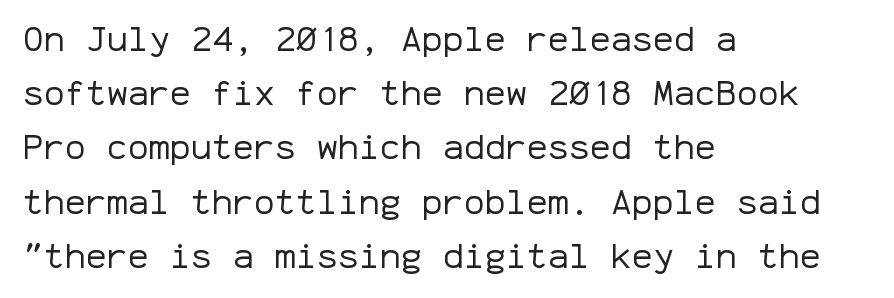
{"serif": "no", "italic": "no", "bold": "no", "weight": "regular", "width": "normal", "stroke_contrast": "low", "x_height": "medium", "monospaced": "yes", "underline": "no", "align": "left", "line_spacing": "normal", "line_spacing_ratio": 1.55, "letter_spacing": "normal", "letter_spacing_em": 0.0, "glyph_px": 35}
